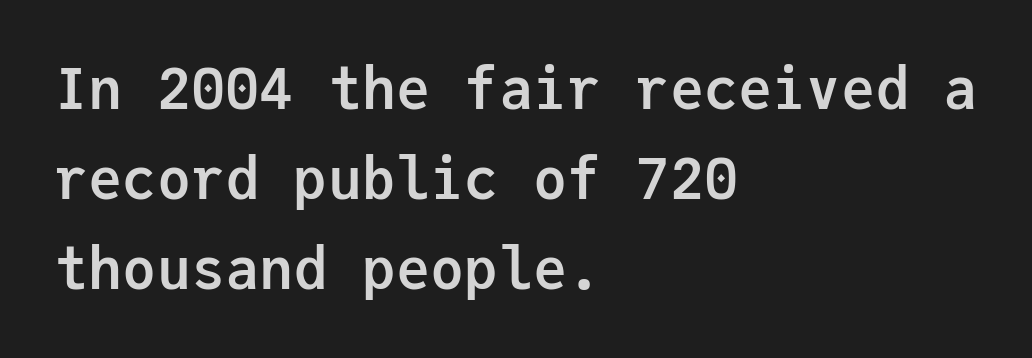
Q: Is the text bold? A: Yes.
Q: Is the text italic (slanted)? A: No, it is upright.
Q: Is the typeface a serif or a sans-serif typeface? A: Sans-serif.
Q: Is the text underlined? A: No.
Q: How is the paragraph aligned? A: Left-aligned.
Q: Is the spacing between letters normal or unusually wide? A: Normal.
Q: Is the spacing between lines tight, normal or loose? A: Normal.
Q: Width (condensed, normal, or wide)? A: Normal.
Q: Stroke contrast? A: Low.
Q: x-height? A: Medium.
Q: Monospaced? A: Yes.
